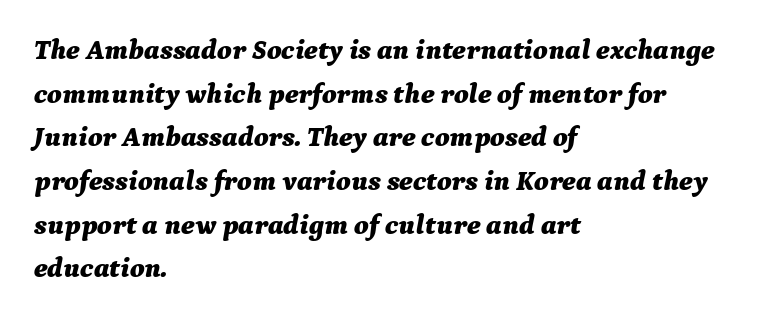
The image shows 28 px bold type, italic (leaning right); set left-aligned, normal line spacing (1.56x), normal letter spacing, not underlined; medium stroke contrast and a medium x-height.
